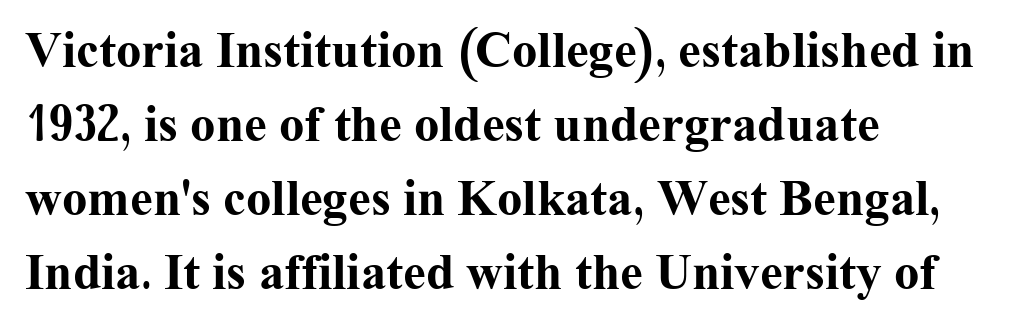
{"serif": "yes", "italic": "no", "bold": "yes", "weight": "bold", "width": "normal", "stroke_contrast": "medium", "x_height": "medium", "monospaced": "no", "underline": "no", "align": "left", "line_spacing": "normal", "line_spacing_ratio": 1.45, "letter_spacing": "normal", "letter_spacing_em": 0.0, "glyph_px": 51}
